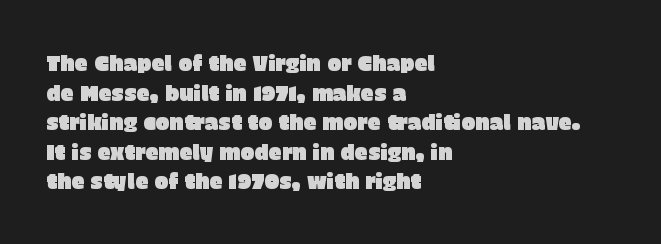
Q: Is the text italic (slanted)? A: No, it is upright.
Q: Is the text underlined? A: No.
Q: How is the paragraph aligned? A: Left-aligned.
Q: Is the spacing between letters normal or unusually wide? A: Normal.
Q: Is the spacing between lines tight, normal or loose? A: Normal.
